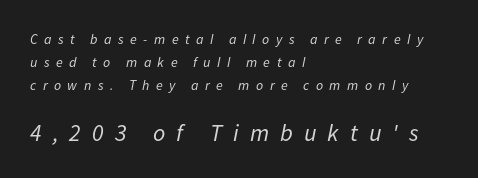
The image shows 24 px text type, italic (leaning right); set left-aligned, normal line spacing (1.64x), unusually wide letter spacing (+0.46 em), not underlined; the second (bottom) block is 1.71x larger.
